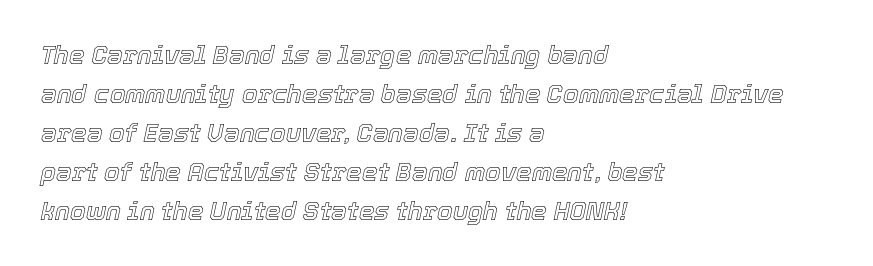
Q: Is the text italic (slanted)? A: Yes, it leans right by about 12 degrees.
Q: Is the text underlined? A: No.
Q: How is the paragraph aligned? A: Left-aligned.
Q: Is the spacing between letters normal or unusually wide? A: Normal.
Q: Is the spacing between lines tight, normal or loose? A: Normal.
